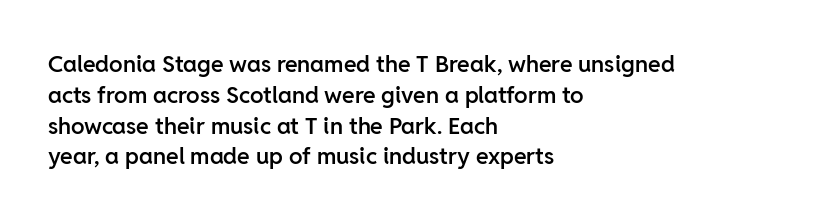
{"italic": "no", "bold": "semi", "underline": "no", "align": "left", "line_spacing": "normal", "line_spacing_ratio": 1.34, "letter_spacing": "normal", "letter_spacing_em": 0.0, "glyph_px": 23}
